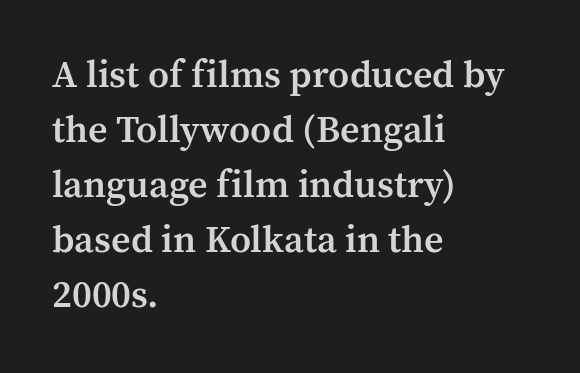
{"serif": "yes", "italic": "no", "bold": "semi", "weight": "semibold", "width": "normal", "stroke_contrast": "medium", "x_height": "medium", "monospaced": "no", "underline": "no", "align": "left", "line_spacing": "normal", "line_spacing_ratio": 1.45, "letter_spacing": "normal", "letter_spacing_em": 0.0, "glyph_px": 38}
